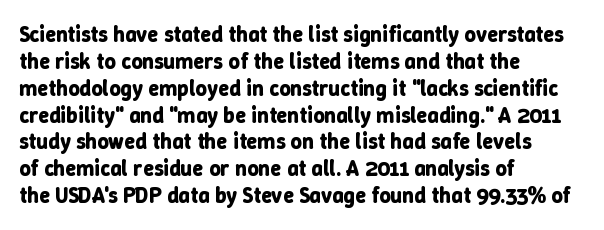
Q: Is the text bold? A: Yes.
Q: Is the text italic (slanted)? A: No, it is upright.
Q: Is the text underlined? A: No.
Q: How is the paragraph aligned? A: Left-aligned.
Q: Is the spacing between letters normal or unusually wide? A: Normal.
